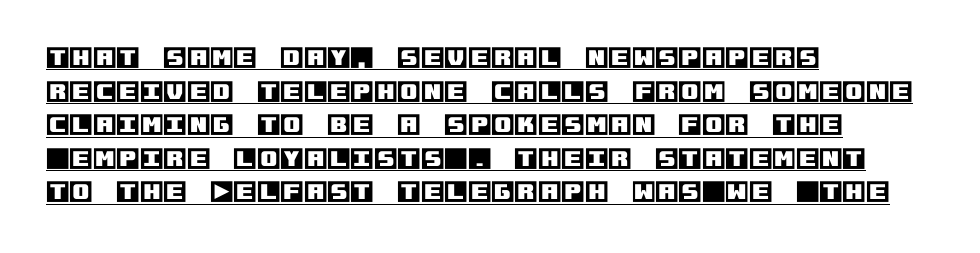
Q: Is the text italic (slanted)? A: No, it is upright.
Q: Is the text underlined? A: Yes.
Q: How is the paragraph aligned? A: Left-aligned.
Q: Is the spacing between letters normal or unusually wide? A: Normal.
Q: Is the spacing between lines tight, normal or loose? A: Normal.
